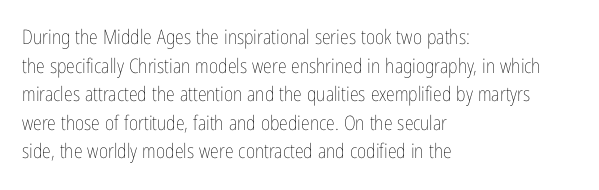
Honestly, the letter spacing is just normal — you wouldn't notice it. Every row of glyphs begins at an identical x-position on the left. The lettering holds an erect, upright posture throughout. A typesetter would call this leading conventional body-copy spacing.
